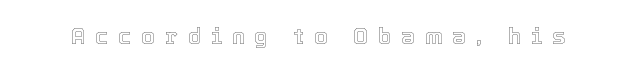
Q: Is the text italic (slanted)? A: No, it is upright.
Q: Is the text underlined? A: No.
Q: Is the spacing between letters normal or unusually wide? A: Unusually wide.
